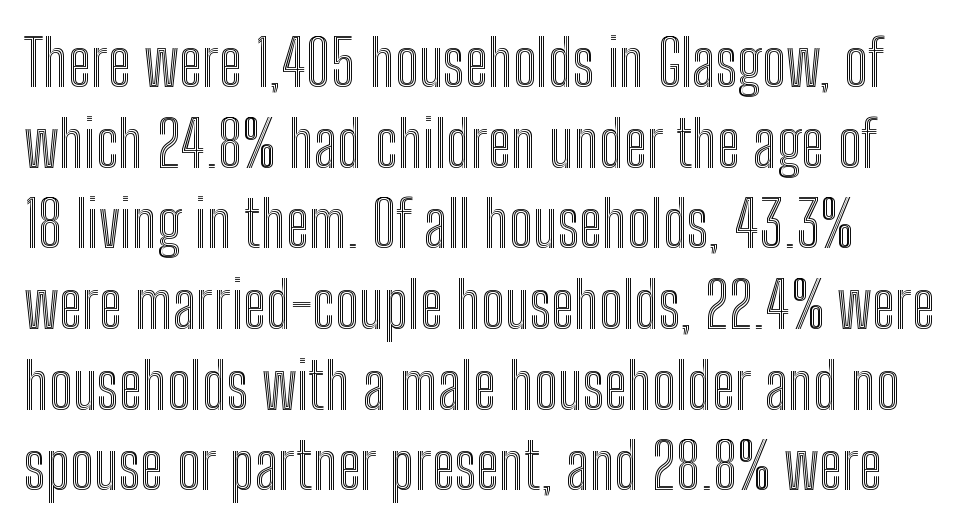
{"italic": "no", "width": "condensed", "x_height": "medium", "monospaced": "no", "underline": "no", "line_spacing": "normal", "line_spacing_ratio": 1.26, "letter_spacing": "normal", "letter_spacing_em": 0.0, "glyph_px": 64}
